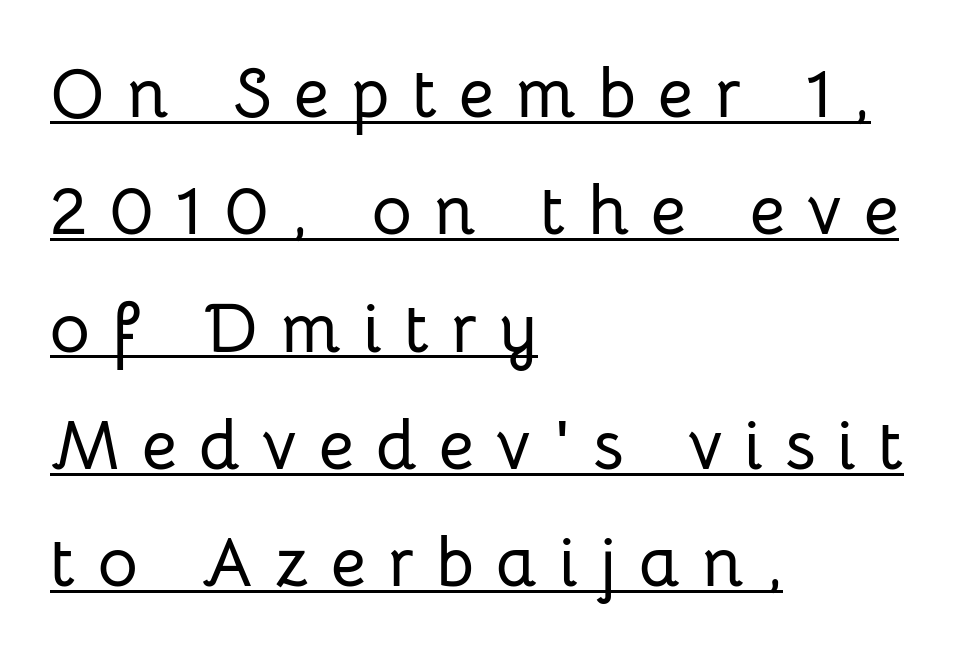
{"serif": "no", "italic": "no", "width": "normal", "stroke_contrast": "low", "x_height": "medium", "monospaced": "no", "underline": "yes", "align": "left", "line_spacing": "normal", "line_spacing_ratio": 1.7, "letter_spacing": "wide", "letter_spacing_em": 0.32, "glyph_px": 69}
